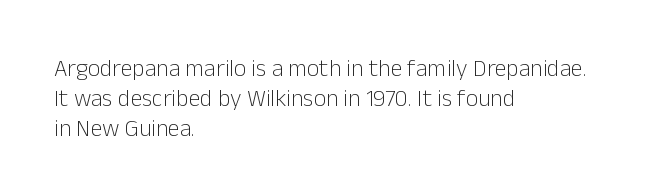
The image shows 24 px text type, upright; set left-aligned, line spacing 1.24x, normal letter spacing, not underlined.
